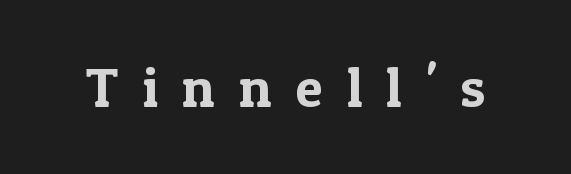
The image shows 55 px serif type, upright; set unusually wide letter spacing (+0.44 em), not underlined; a medium x-height.
